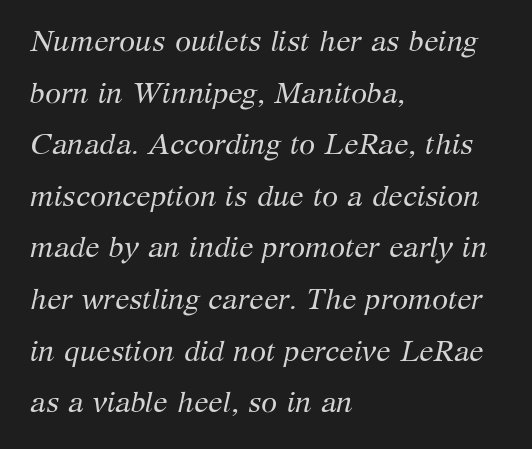
The image shows 29 px regular-weight serif type, italic (leaning right); set left-aligned, line spacing 1.78x, normal letter spacing, not underlined; medium stroke contrast and a medium x-height.
